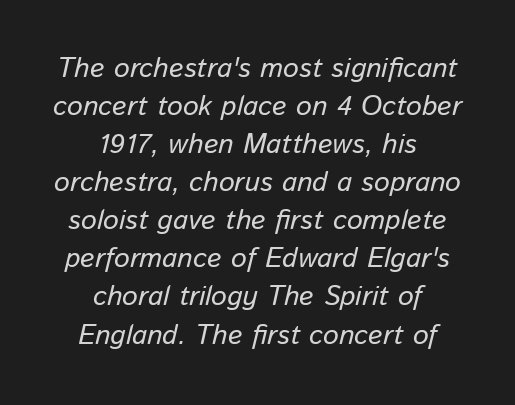
This reads as an unemphasized weight, regular at the heaviest. Each new line begins a customary step beneath the previous one. Honestly, there is no underline to notice here at all. The whitespace from short lines is split evenly between both sides.
